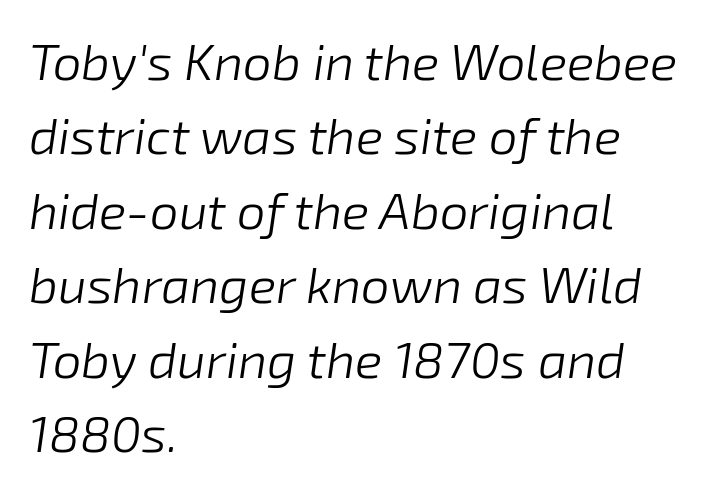
{"italic": "yes", "lean": "right", "slant_degrees": 8, "bold": "no", "weight": "light", "width": "normal", "stroke_contrast": "low", "x_height": "medium", "monospaced": "no", "underline": "no", "align": "left", "line_spacing": "normal", "line_spacing_ratio": 1.46, "letter_spacing": "normal", "letter_spacing_em": 0.0, "glyph_px": 51}
